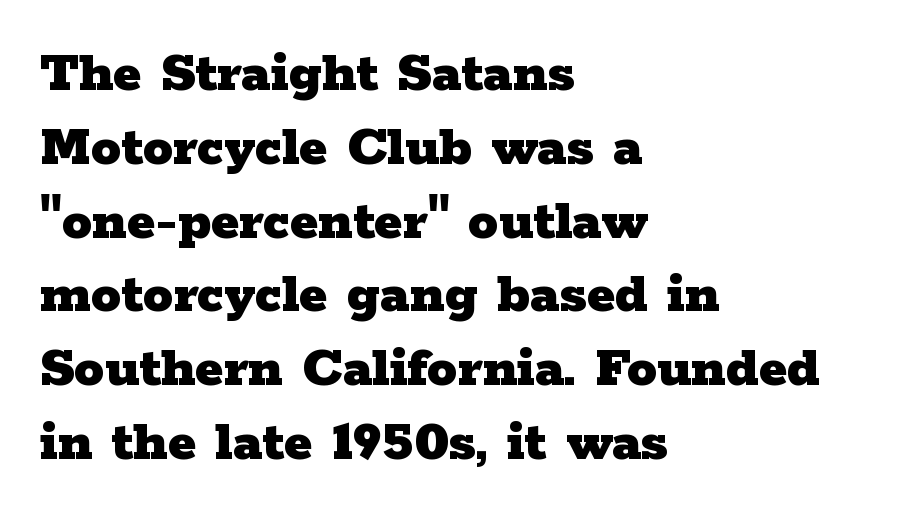
{"serif": "yes", "italic": "no", "bold": "yes", "weight": "heavy", "width": "wide", "stroke_contrast": "low", "x_height": "medium", "monospaced": "no", "underline": "no", "align": "left", "line_spacing_ratio": 1.23, "letter_spacing": "normal", "letter_spacing_em": 0.0, "glyph_px": 60}
